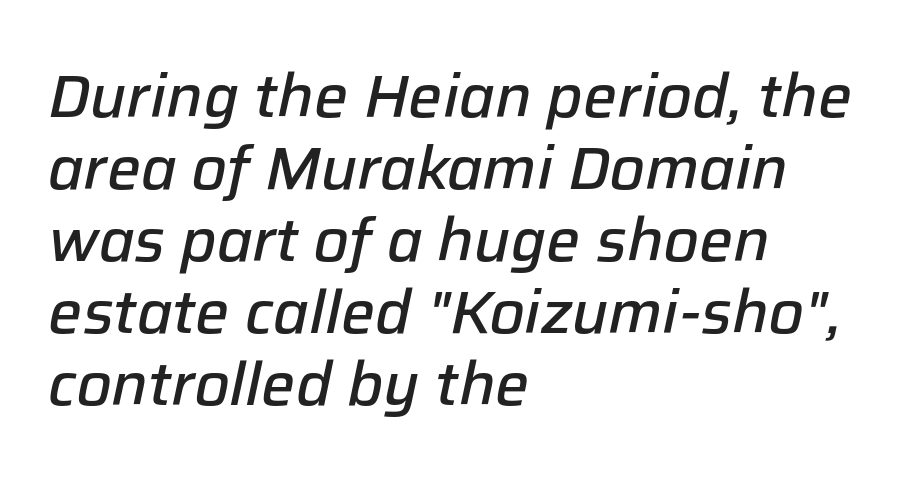
Q: Is the text bold? A: Semi-bold.
Q: Is the text italic (slanted)? A: Yes, it leans right by about 12 degrees.
Q: Is the text underlined? A: No.
Q: How is the paragraph aligned? A: Left-aligned.
Q: Is the spacing between letters normal or unusually wide? A: Normal.
Q: Width (condensed, normal, or wide)? A: Normal.
Q: Stroke contrast? A: Low.
Q: x-height? A: Medium.
Q: Monospaced? A: No.
